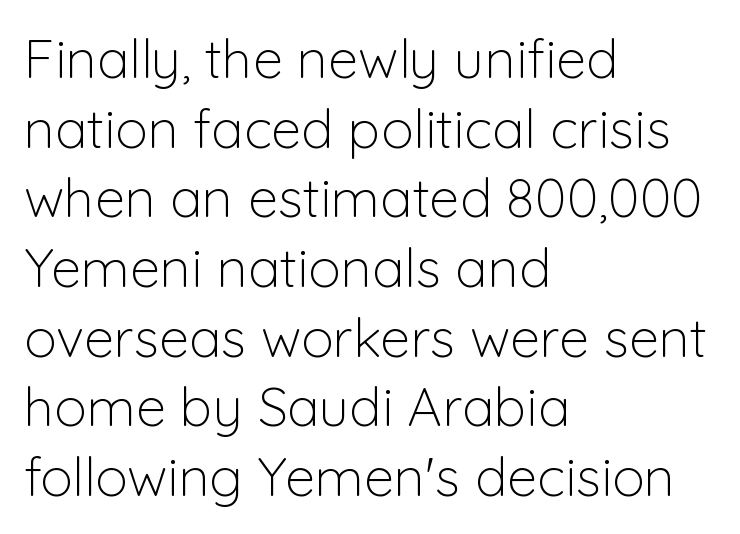
Q: Is the text bold? A: No.
Q: Is the text italic (slanted)? A: No, it is upright.
Q: Is the typeface a serif or a sans-serif typeface? A: Sans-serif.
Q: Is the text underlined? A: No.
Q: How is the paragraph aligned? A: Left-aligned.
Q: Is the spacing between letters normal or unusually wide? A: Normal.
Q: Is the spacing between lines tight, normal or loose? A: Normal.
Q: Width (condensed, normal, or wide)? A: Normal.
Q: Stroke contrast? A: Low.
Q: x-height? A: Medium.
Q: Monospaced? A: No.
